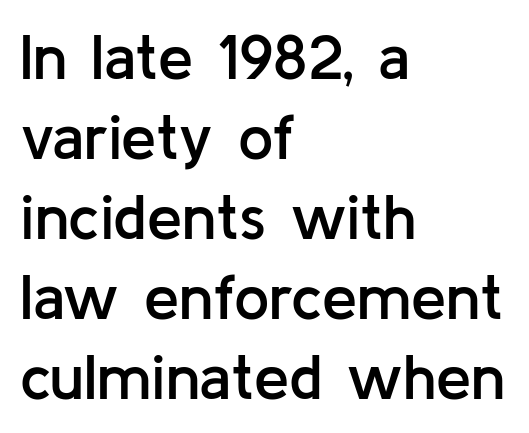
Regarding leading, the lines here are spaced in the standard way. Just letters on the line, the space beneath them empty. Varying glyph widths throughout — classic text-font behaviour. Standard letterfit; no display-style spreading of the glyphs. Students, this is semibold: more ink than regular, less than bold. Layout note: lines flush left.
